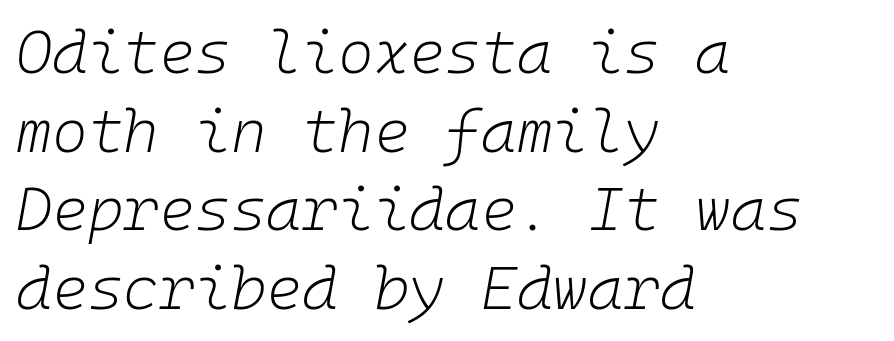
Q: Is the text bold? A: No.
Q: Is the text italic (slanted)? A: Yes, it leans right by about 10 degrees.
Q: Is the text underlined? A: No.
Q: How is the paragraph aligned? A: Left-aligned.
Q: Is the spacing between letters normal or unusually wide? A: Normal.
Q: Is the spacing between lines tight, normal or loose? A: Normal.
Q: Width (condensed, normal, or wide)? A: Normal.
Q: Stroke contrast? A: Low.
Q: x-height? A: Medium.
Q: Monospaced? A: Yes.
